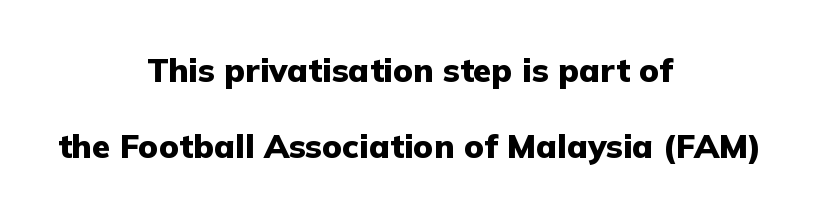
Q: Is the text bold? A: Yes.
Q: Is the text italic (slanted)? A: No, it is upright.
Q: Is the typeface a serif or a sans-serif typeface? A: Sans-serif.
Q: Is the text underlined? A: No.
Q: How is the paragraph aligned? A: Centered.
Q: Is the spacing between letters normal or unusually wide? A: Normal.
Q: Is the spacing between lines tight, normal or loose? A: Loose.
Q: Width (condensed, normal, or wide)? A: Normal.
Q: Stroke contrast? A: Low.
Q: x-height? A: Medium.
Q: Monospaced? A: No.
